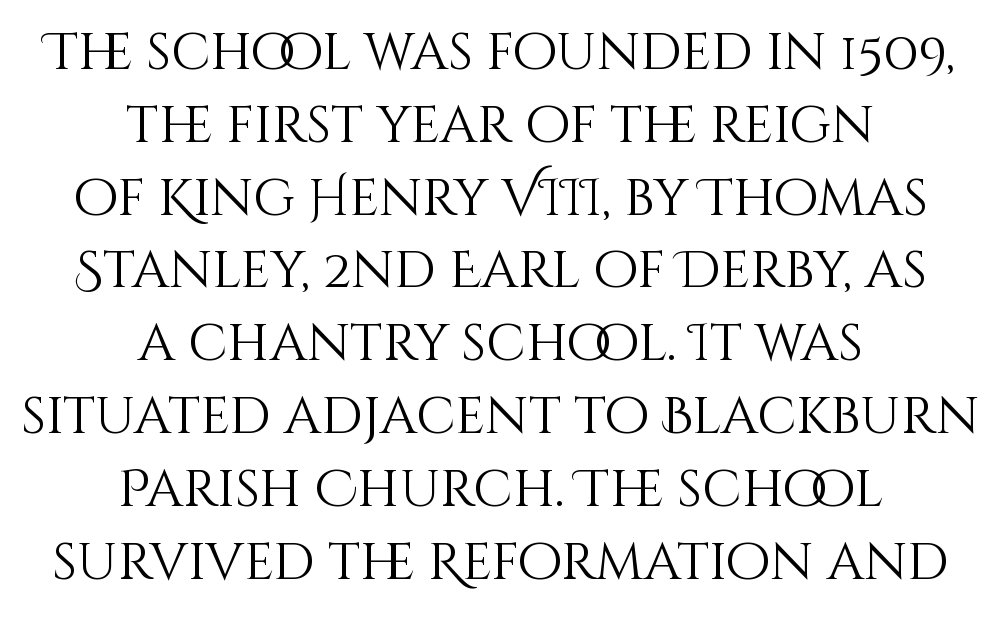
{"italic": "no", "bold": "no", "weight": "light", "width": "normal", "stroke_contrast": "medium", "x_height": "large", "monospaced": "no", "underline": "no", "align": "center", "line_spacing": "normal", "line_spacing_ratio": 1.4, "letter_spacing": "normal", "letter_spacing_em": 0.0, "glyph_px": 52}
